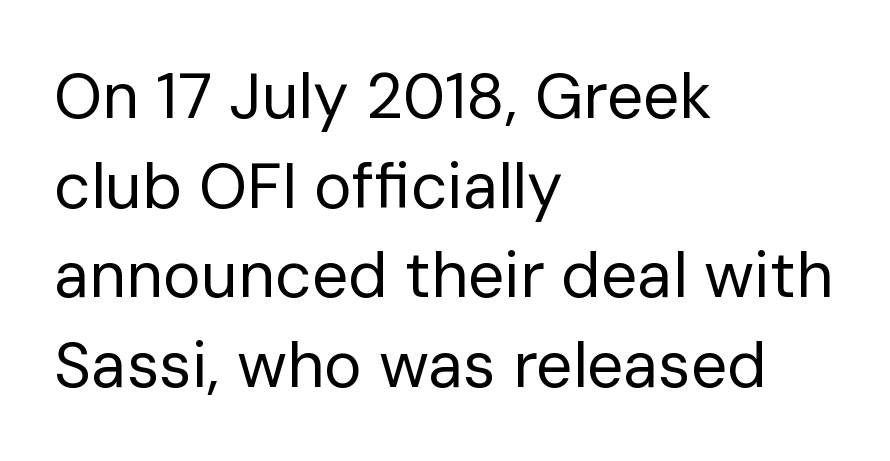
Notice how descenders clear the ascenders below comfortably — that's standard leading. Nothing heavy about these letters — not bold at all. A typesetter would call this zero additional tracking. Style check: upright. Character widths vary here, with narrow letters taking less room than wide ones.
